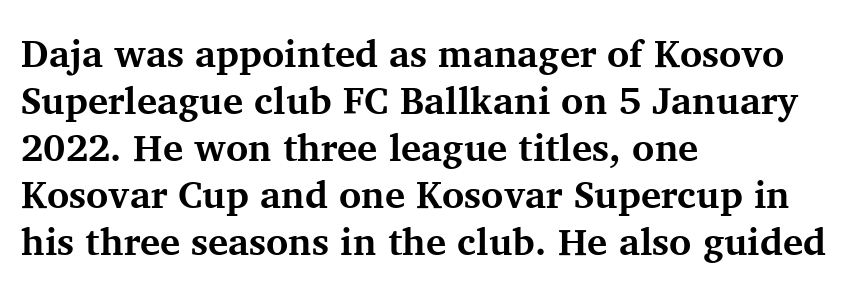
{"serif": "yes", "italic": "no", "bold": "yes", "weight": "bold", "width": "normal", "stroke_contrast": "medium", "x_height": "medium", "monospaced": "no", "underline": "no", "align": "left", "line_spacing_ratio": 1.24, "letter_spacing": "normal", "letter_spacing_em": 0.0, "glyph_px": 38}
